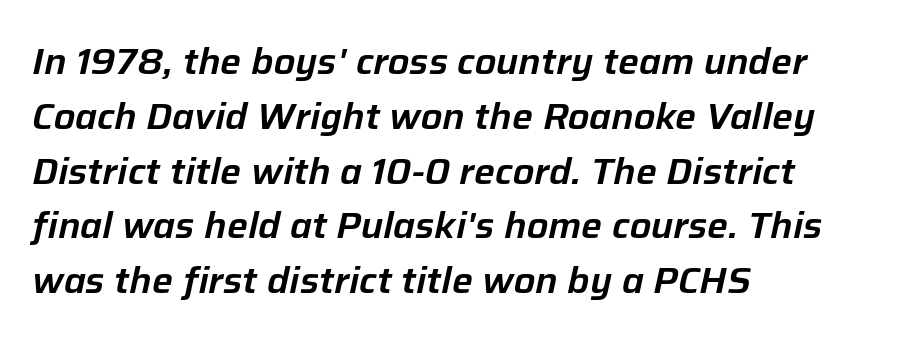
The image shows 37 px text type, italic (leaning right); set left-aligned, normal line spacing (1.48x), normal letter spacing, not underlined; low stroke contrast and a medium x-height.
